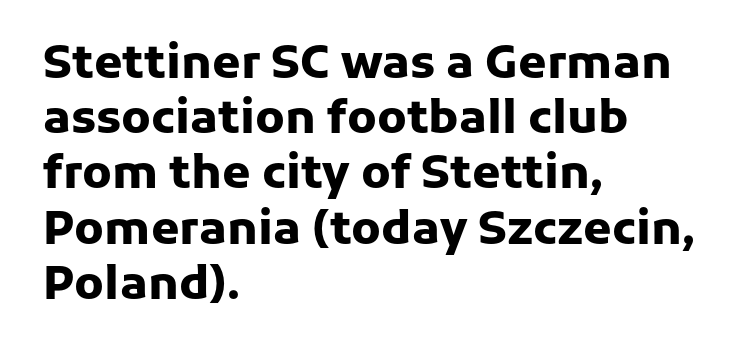
The image shows 46 px heavy sans-serif type, upright; set left-aligned, line spacing 1.2x, normal letter spacing, not underlined; low stroke contrast and a medium x-height.
